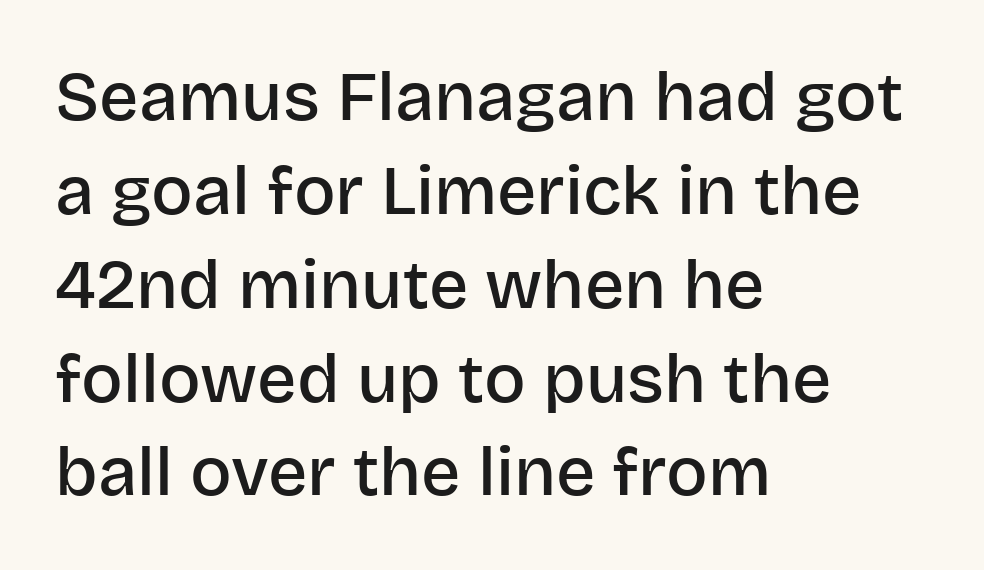
The image shows 69 px semibold sans-serif type, upright; set left-aligned, normal line spacing (1.36x), normal letter spacing, not underlined; low stroke contrast and a large x-height.
